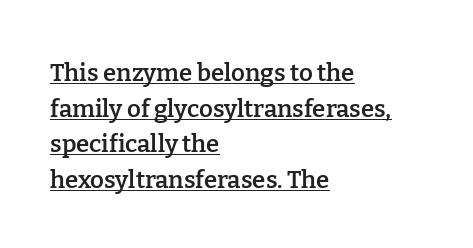
{"italic": "no", "bold": "semi", "underline": "yes", "align": "left", "line_spacing": "normal", "line_spacing_ratio": 1.48, "letter_spacing": "normal", "letter_spacing_em": 0.0, "glyph_px": 24}
